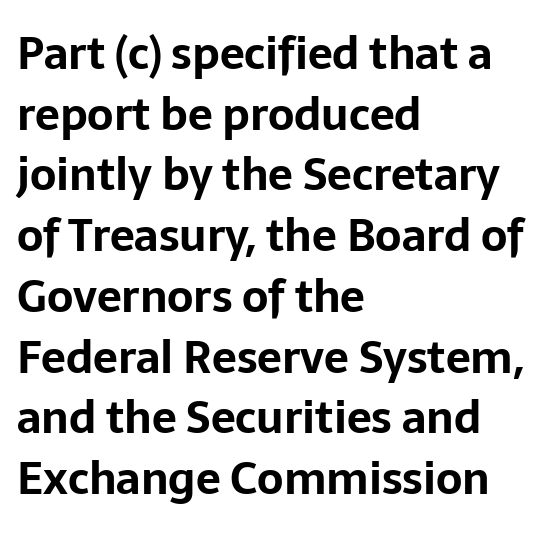
{"serif": "no", "italic": "no", "bold": "yes", "weight": "bold", "width": "normal", "stroke_contrast": "low", "x_height": "medium", "monospaced": "no", "underline": "no", "align": "left", "line_spacing": "normal", "line_spacing_ratio": 1.38, "letter_spacing": "normal", "letter_spacing_em": 0.0, "glyph_px": 44}
